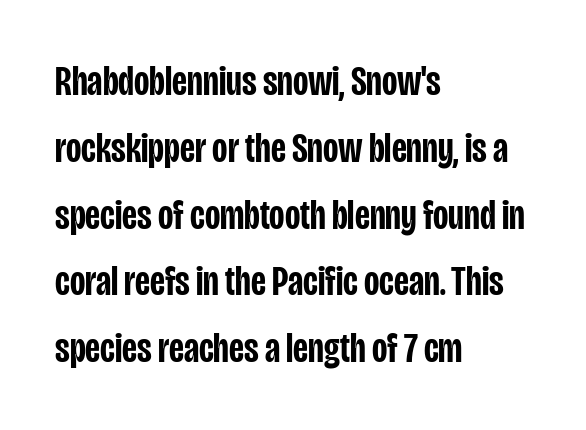
I'd describe the lettering as semibold — firm but not a full bold. The paragraph shown leans on its left margin. Beneath every word, the page is bare. Think of a printed novel: that variable character pitch is what you see here. Look at the tracking — it's just the regular setting, nothing added. Baseline-to-baseline distance is the conventional proportion of letter height.
